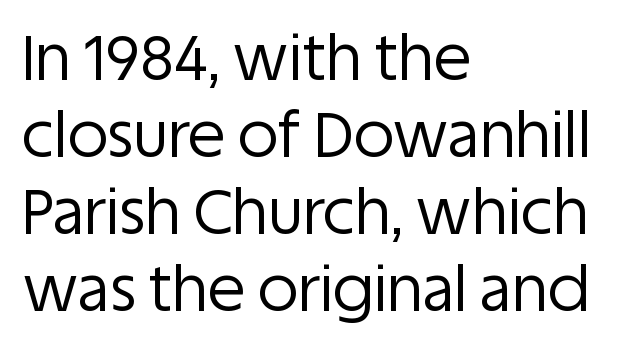
The image shows 62 px regular-weight sans-serif type, upright; set left-aligned, line spacing 1.24x, normal letter spacing, not underlined; low stroke contrast and a large x-height.
